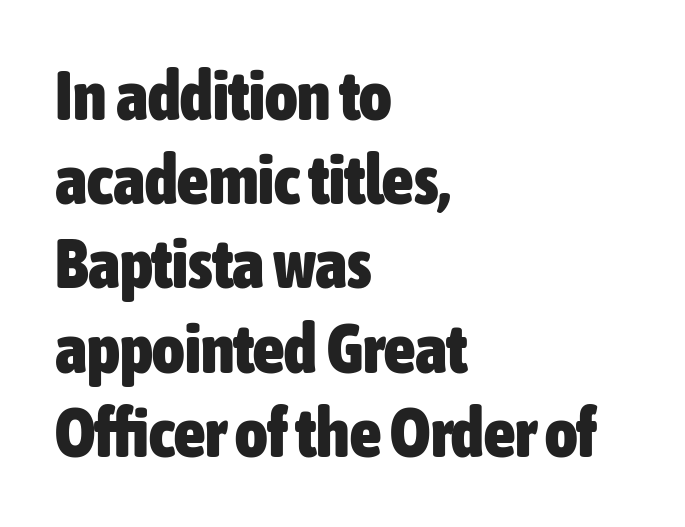
Q: Is the text bold? A: Yes.
Q: Is the text italic (slanted)? A: No, it is upright.
Q: Is the typeface a serif or a sans-serif typeface? A: Sans-serif.
Q: Is the text underlined? A: No.
Q: How is the paragraph aligned? A: Left-aligned.
Q: Is the spacing between letters normal or unusually wide? A: Normal.
Q: Width (condensed, normal, or wide)? A: Condensed.
Q: Stroke contrast? A: Low.
Q: x-height? A: Medium.
Q: Monospaced? A: No.
